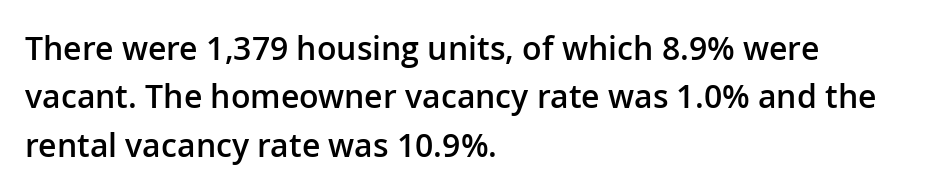
Q: Is the text bold? A: Semi-bold.
Q: Is the text italic (slanted)? A: No, it is upright.
Q: Is the typeface a serif or a sans-serif typeface? A: Sans-serif.
Q: Is the text underlined? A: No.
Q: How is the paragraph aligned? A: Left-aligned.
Q: Is the spacing between letters normal or unusually wide? A: Normal.
Q: Is the spacing between lines tight, normal or loose? A: Normal.
Q: Width (condensed, normal, or wide)? A: Normal.
Q: Stroke contrast? A: Low.
Q: x-height? A: Medium.
Q: Monospaced? A: No.
